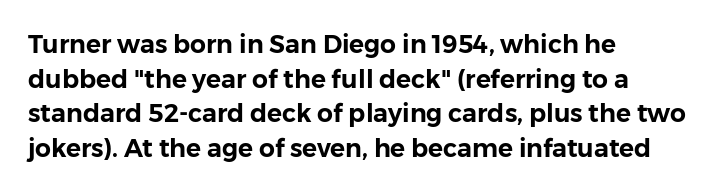
{"italic": "no", "underline": "no", "align": "left", "line_spacing": "normal", "line_spacing_ratio": 1.39, "letter_spacing": "normal", "letter_spacing_em": 0.0, "glyph_px": 25}
